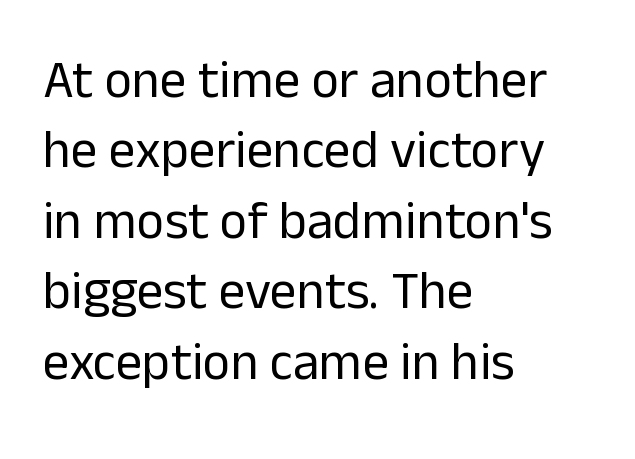
Reading down the block, your eye returns to a fixed left position each line. The lettering stays uniformly vertical, giving the passage a roman look. Font category for this specimen: sans-serif. Evenly set lines give the paragraph a standard silhouette. The specimen omits any rule beneath the text block's lines.
